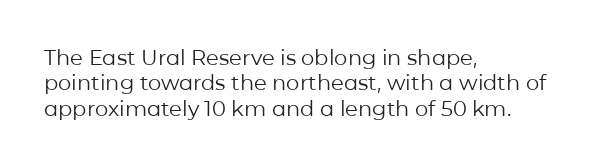
{"italic": "no", "bold": "no", "underline": "no", "align": "left", "line_spacing_ratio": 1.21, "letter_spacing": "normal", "letter_spacing_em": 0.0, "glyph_px": 21}
